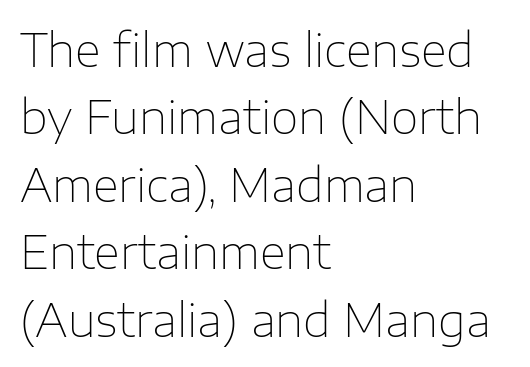
Q: Is the text bold? A: No.
Q: Is the text italic (slanted)? A: No, it is upright.
Q: Is the typeface a serif or a sans-serif typeface? A: Sans-serif.
Q: Is the text underlined? A: No.
Q: How is the paragraph aligned? A: Left-aligned.
Q: Is the spacing between letters normal or unusually wide? A: Normal.
Q: Is the spacing between lines tight, normal or loose? A: Normal.
Q: Width (condensed, normal, or wide)? A: Normal.
Q: Stroke contrast? A: Low.
Q: x-height? A: Medium.
Q: Monospaced? A: No.
